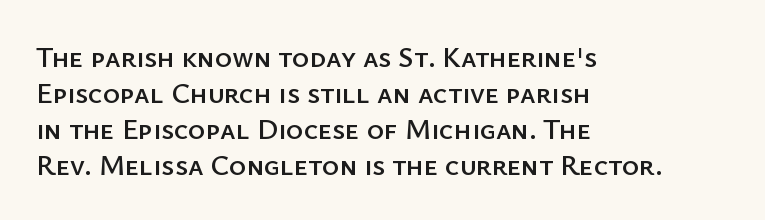
{"serif": "no", "italic": "no", "width": "normal", "stroke_contrast": "low", "x_height": "medium", "monospaced": "no", "underline": "no", "align": "left", "line_spacing_ratio": 1.24, "letter_spacing": "normal", "letter_spacing_em": 0.0, "glyph_px": 29}
